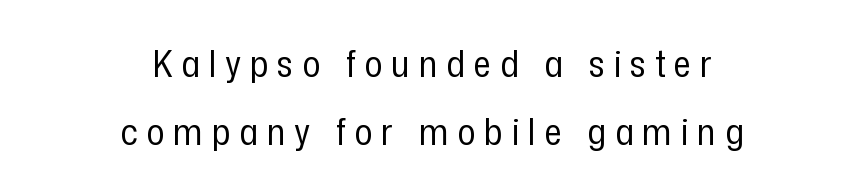
Q: Is the text bold? A: No.
Q: Is the text italic (slanted)? A: No, it is upright.
Q: Is the typeface a serif or a sans-serif typeface? A: Sans-serif.
Q: Is the text underlined? A: No.
Q: How is the paragraph aligned? A: Centered.
Q: Is the spacing between letters normal or unusually wide? A: Unusually wide.
Q: Width (condensed, normal, or wide)? A: Condensed.
Q: Stroke contrast? A: Low.
Q: x-height? A: Medium.
Q: Monospaced? A: No.
